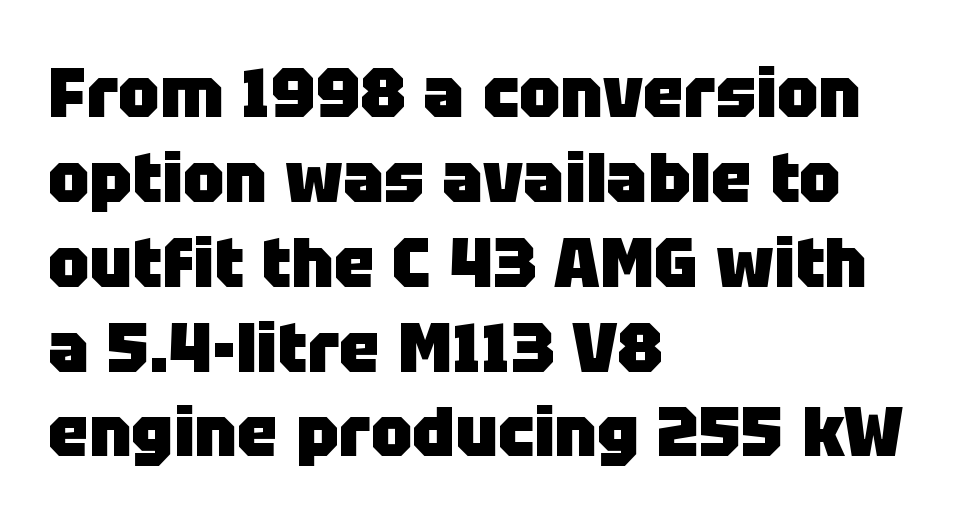
{"serif": "no", "italic": "no", "bold": "yes", "weight": "heavy", "width": "normal", "stroke_contrast": "low", "x_height": "large", "monospaced": "no", "underline": "no", "align": "left", "line_spacing_ratio": 1.23, "letter_spacing": "normal", "letter_spacing_em": 0.0, "glyph_px": 69}
